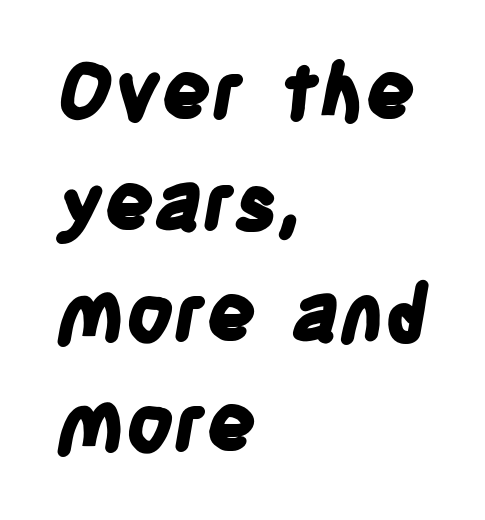
{"serif": "no", "bold": "yes", "weight": "bold", "width": "condensed", "stroke_contrast": "low", "x_height": "large", "monospaced": "no", "underline": "no", "align": "left", "line_spacing": "normal", "line_spacing_ratio": 1.42, "letter_spacing": "normal", "letter_spacing_em": 0.0, "glyph_px": 78}
